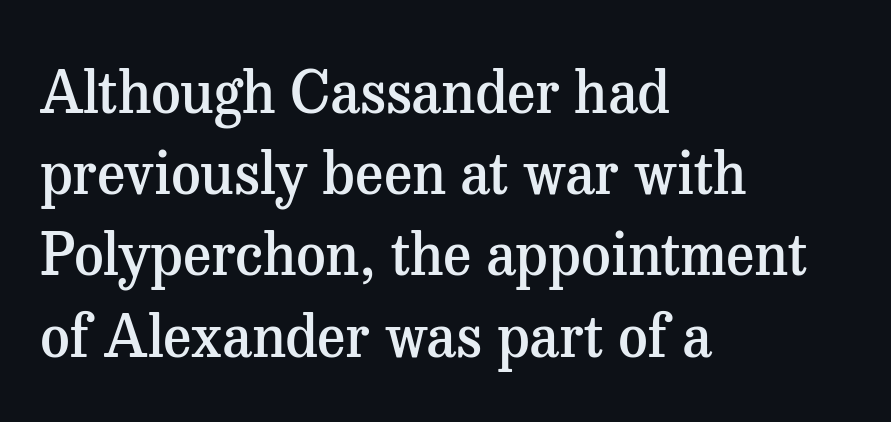
Descenders hang freely into open space. Leftover space on each line is placed entirely after the last word. These lines are rendered in a variable-pitch font. This is moderately heavy type, rendered in semibold. Does the type have serifs? Yes, each stem ends in a small foot. A typesetter would call this zero additional tracking.
